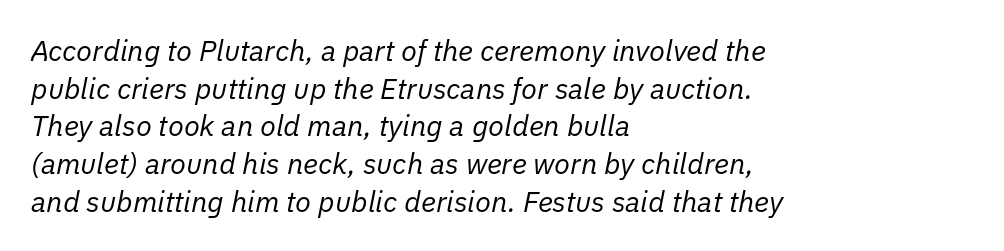
{"italic": "yes", "lean": "right", "slant_degrees": 11, "bold": "no", "weight": "regular", "width": "normal", "stroke_contrast": "low", "x_height": "medium", "monospaced": "no", "underline": "no", "align": "left", "line_spacing": "normal", "line_spacing_ratio": 1.3, "letter_spacing": "normal", "letter_spacing_em": 0.0, "glyph_px": 29}
